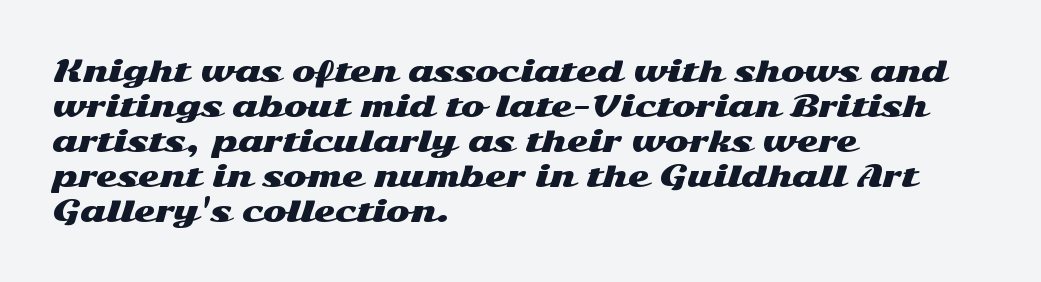
Descenders are the only things crossing below the line. Standard letterfit; no display-style spreading of the glyphs. Successive baselines arrive at the customary interval.
